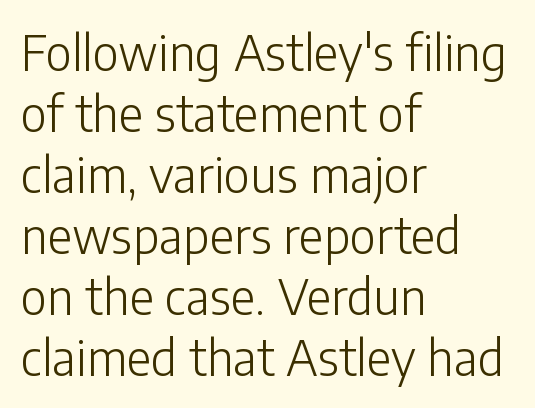
Q: Is the text bold? A: No.
Q: Is the text italic (slanted)? A: No, it is upright.
Q: Is the typeface a serif or a sans-serif typeface? A: Sans-serif.
Q: Is the text underlined? A: No.
Q: How is the paragraph aligned? A: Left-aligned.
Q: Is the spacing between letters normal or unusually wide? A: Normal.
Q: Is the spacing between lines tight, normal or loose? A: Normal.
Q: Width (condensed, normal, or wide)? A: Normal.
Q: Stroke contrast? A: Low.
Q: x-height? A: Medium.
Q: Monospaced? A: No.
